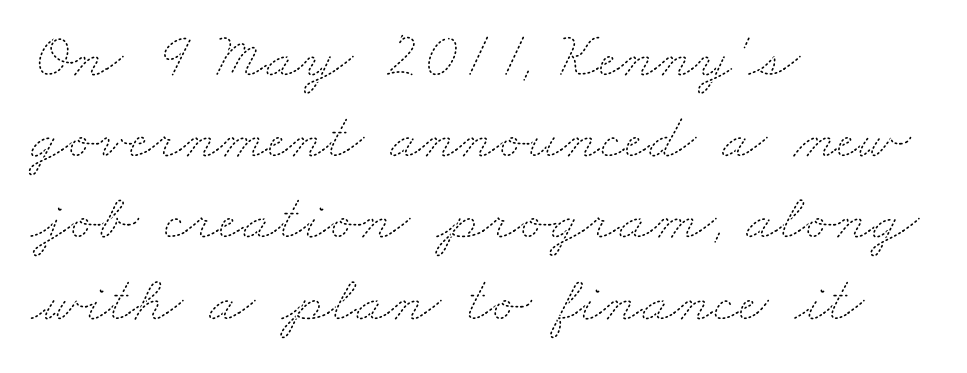
Q: Is the text bold? A: No.
Q: Is the text underlined? A: No.
Q: How is the paragraph aligned? A: Left-aligned.
Q: Is the spacing between letters normal or unusually wide? A: Normal.
Q: Width (condensed, normal, or wide)? A: Wide.
Q: Stroke contrast? A: Medium.
Q: x-height? A: Small.
Q: Monospaced? A: No.
